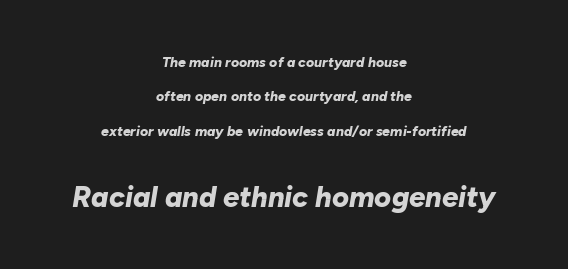
Every letter is thick-stroked: bold, no question. Airy leading. Do the characters align in a grid? No, the font is proportional. Unmarked baselines from the first word to the last.
